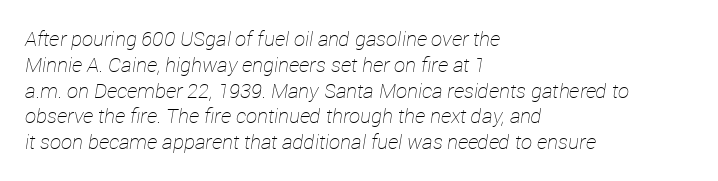
Q: Is the text bold? A: No.
Q: Is the text italic (slanted)? A: Yes, it leans right by about 12 degrees.
Q: Is the text underlined? A: No.
Q: How is the paragraph aligned? A: Left-aligned.
Q: Is the spacing between letters normal or unusually wide? A: Normal.
Q: Is the spacing between lines tight, normal or loose? A: Normal.
